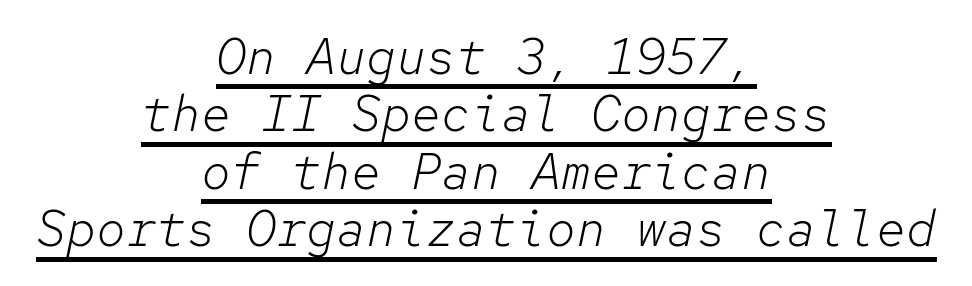
{"italic": "yes", "lean": "right", "slant_degrees": 12, "bold": "no", "weight": "light", "width": "normal", "stroke_contrast": "low", "x_height": "medium", "monospaced": "yes", "underline": "yes", "align": "center", "line_spacing": "tight", "line_spacing_ratio": 1.15, "letter_spacing": "normal", "letter_spacing_em": 0.0, "glyph_px": 50}
